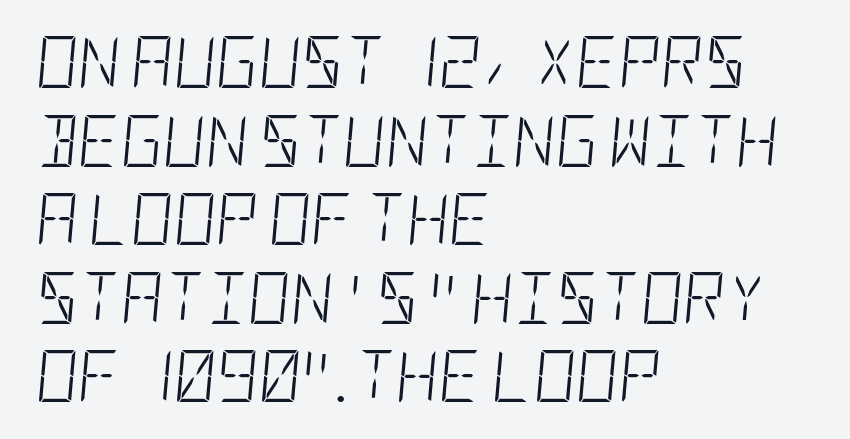
Every character sits at an angle, as italics do. Visually the block forms a straight wall on the left and a jagged coastline on the right. A bare baseline throughout the passage. Does the leading feel generous? No, just average. Think standard paragraph weight, or any step lighter than that. Caption: standard tracking, unaltered.
